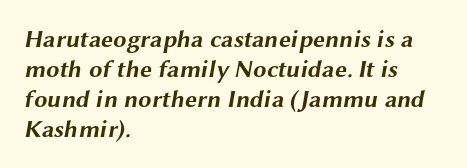
{"bold": "yes", "underline": "no", "align": "left", "line_spacing": "normal", "line_spacing_ratio": 1.25, "letter_spacing": "normal", "letter_spacing_em": 0.0, "glyph_px": 24}
